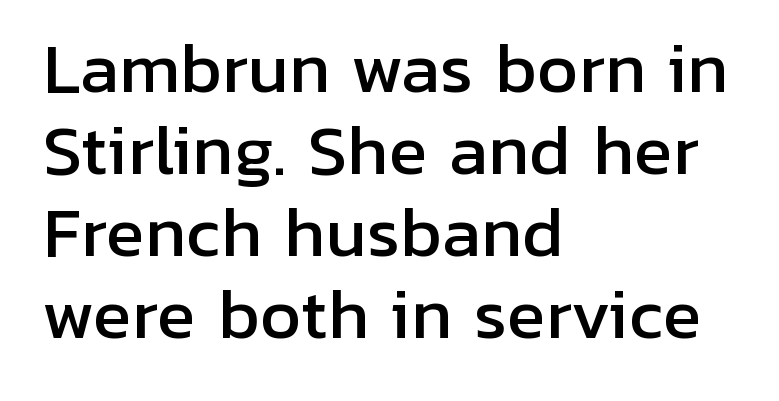
Each word holds together tightly as a unit, with standard inter-letter gaps. Has an underline been added? It has not. This is sans-serif lettering, the kind often seen on screens and signage. Posture: vertical. What's the leading like? Ordinary, nothing unusual. Notice how the passage keeps a crisp vertical edge on the left only.
